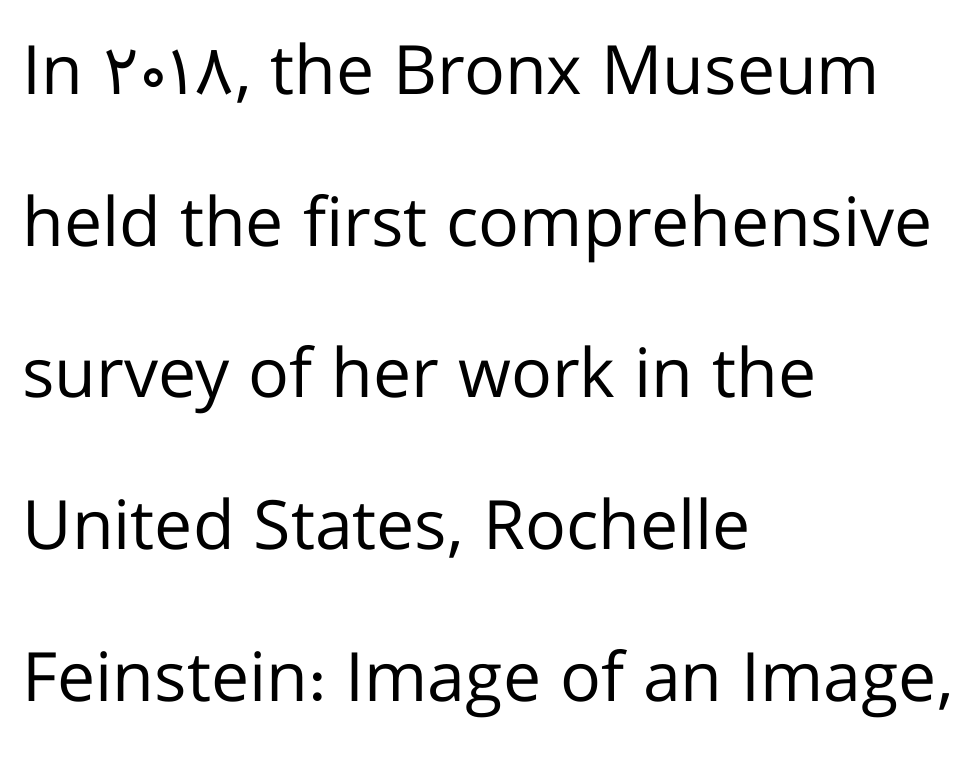
{"serif": "no", "italic": "no", "bold": "no", "weight": "regular", "width": "normal", "stroke_contrast": "low", "x_height": "medium", "monospaced": "no", "underline": "no", "align": "left", "line_spacing": "loose", "line_spacing_ratio": 2.23, "letter_spacing": "normal", "letter_spacing_em": 0.0, "glyph_px": 68}
